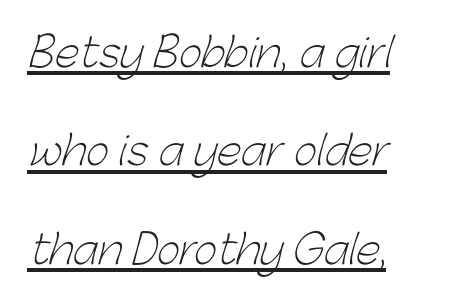
The characters display no serif detailing; their extremities are plain. Loosely led — the rows are spread out. Do the characters align in a grid? No, the font is proportional. This rendering uses left alignment, leaving the right contour irregular. Decoration check: the copy is underlined. Ink coverage per letter is moderate at most.
